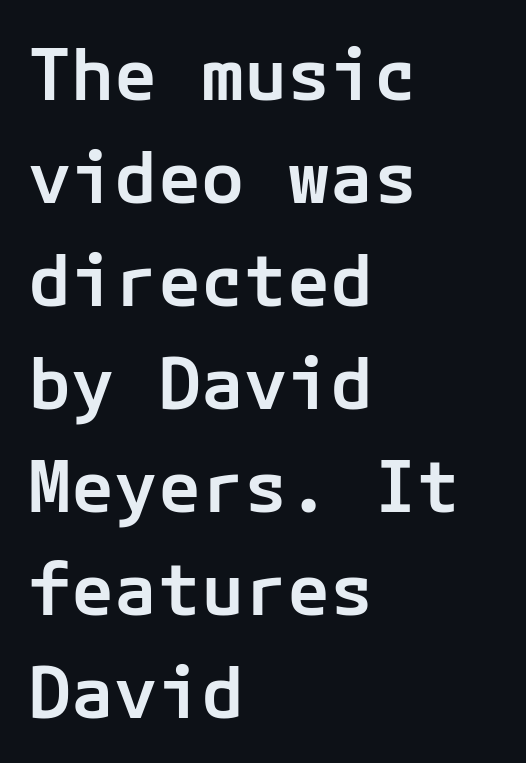
{"serif": "no", "italic": "no", "bold": "semi", "weight": "semibold", "width": "normal", "stroke_contrast": "low", "x_height": "medium", "underline": "no", "align": "left", "line_spacing": "normal", "line_spacing_ratio": 1.43, "letter_spacing": "normal", "letter_spacing_em": 0.0, "glyph_px": 72}
